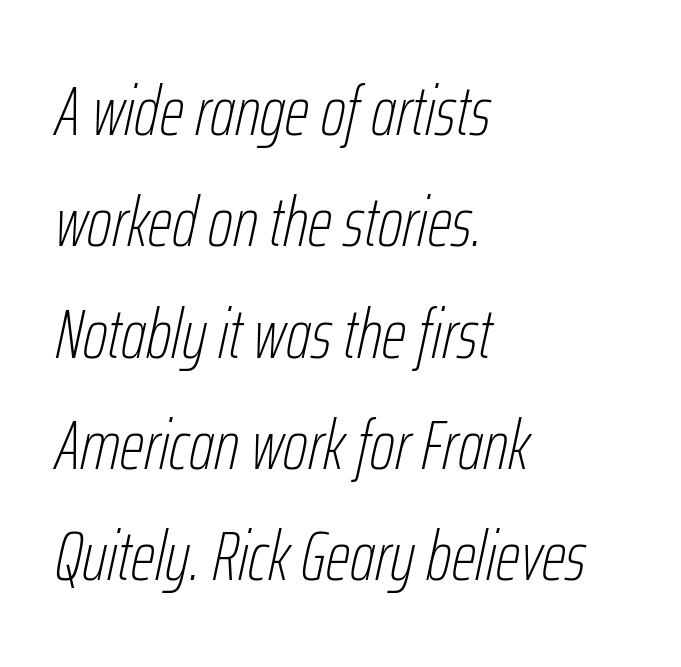
{"italic": "yes", "lean": "right", "slant_degrees": 12, "bold": "no", "weight": "thin", "width": "condensed", "stroke_contrast": "low", "x_height": "medium", "monospaced": "no", "underline": "no", "align": "left", "line_spacing": "normal", "line_spacing_ratio": 1.59, "letter_spacing": "normal", "letter_spacing_em": 0.0, "glyph_px": 70}
